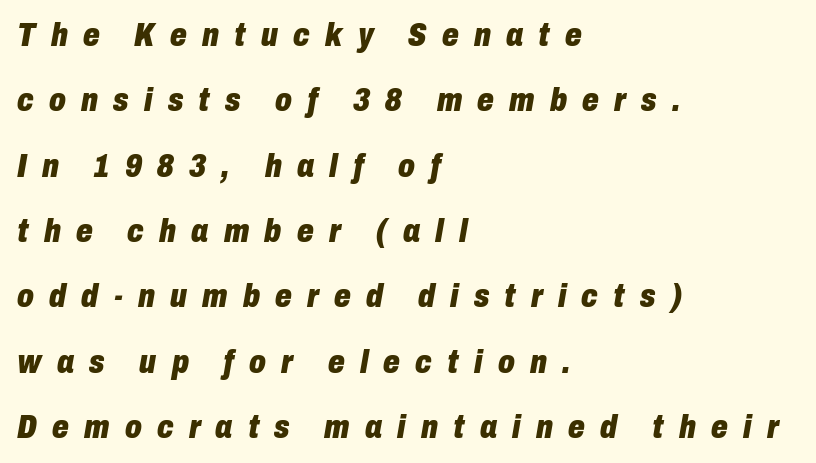
The space directly below the letters is spotless. A student would call this left alignment; a typographer would say flush left, rag right. The letters are spread apart with noticeably loose tracking. Characters are canted at an angle relative to the baseline's perpendicular. Stroke thickness is high; the sample reads as a true bold. Looks like regular typesetting: each glyph gets only the width it needs.
